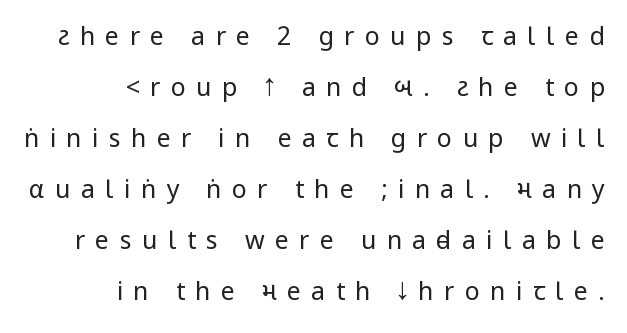
The image shows 25 px text type, upright; set right-aligned, loose line spacing (2.04x), unusually wide letter spacing (+0.41 em), not underlined.
